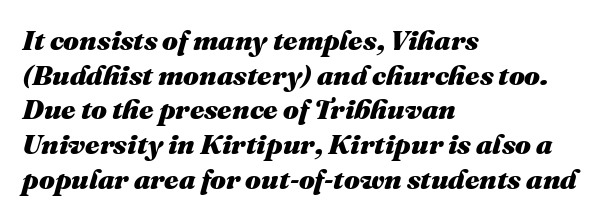
The image shows 28 px heavy type, italic (leaning right); set left-aligned, line spacing 1.24x, normal letter spacing, not underlined; medium stroke contrast and a medium x-height.
